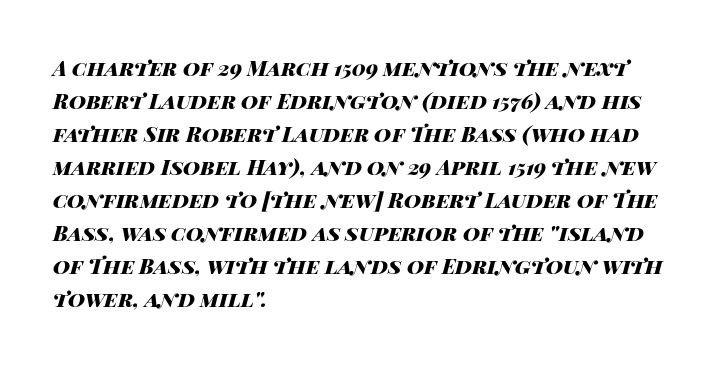
Chunky letters — that's bold for sure. A normal amount of white space separates one row of letters from the next. In terms of posture, this sample is oblique. The paragraph has a hard left edge and a soft right edge.
